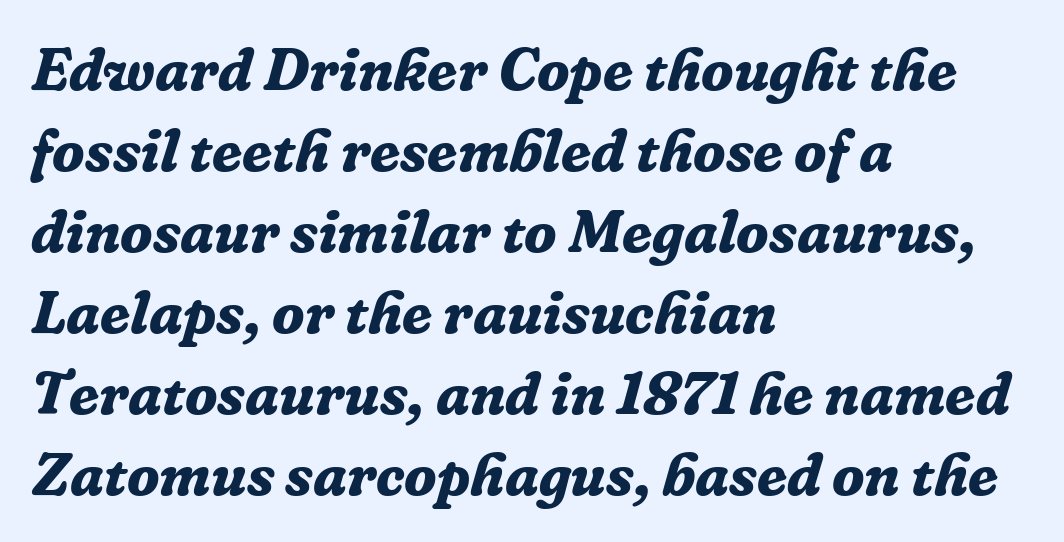
Q: Is the text bold? A: Yes.
Q: Is the text italic (slanted)? A: Yes, it leans right by about 16 degrees.
Q: Is the typeface a serif or a sans-serif typeface? A: Serif.
Q: Is the text underlined? A: No.
Q: How is the paragraph aligned? A: Left-aligned.
Q: Is the spacing between letters normal or unusually wide? A: Normal.
Q: Is the spacing between lines tight, normal or loose? A: Normal.
Q: Width (condensed, normal, or wide)? A: Normal.
Q: Stroke contrast? A: Low.
Q: x-height? A: Medium.
Q: Monospaced? A: No.
